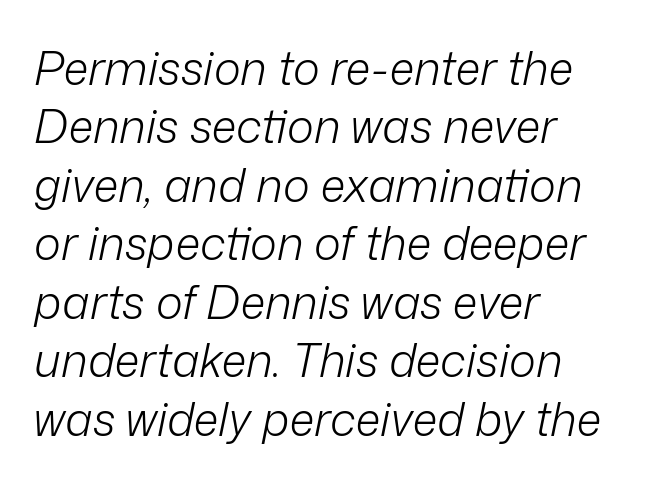
Every row of glyphs begins at an identical x-position on the left. Does the lettering tilt? It does — this is italic. A normal amount of white space separates one row of letters from the next. The gaps between neighbouring characters are ordinary and unremarkable.
